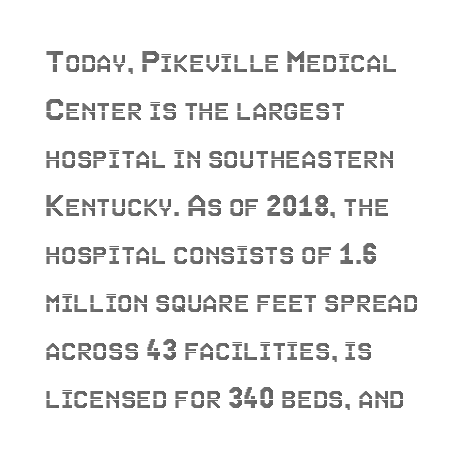
The image shows 35 px condensed type, upright; set left-aligned, normal line spacing (1.37x), normal letter spacing, not underlined; a large x-height.
